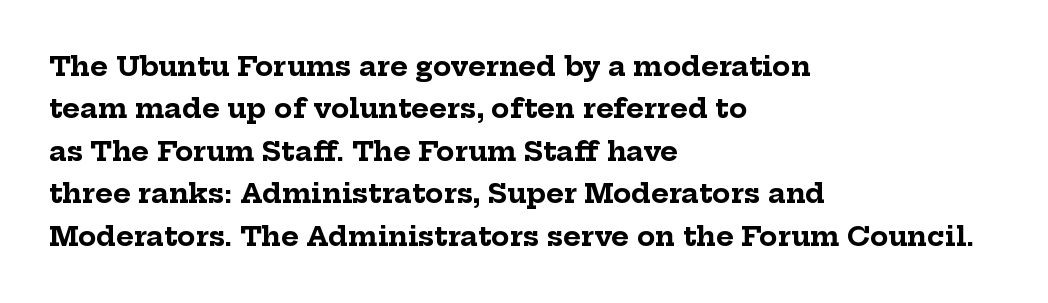
Q: Is the text bold? A: Yes.
Q: Is the text italic (slanted)? A: No, it is upright.
Q: Is the text underlined? A: No.
Q: How is the paragraph aligned? A: Left-aligned.
Q: Is the spacing between letters normal or unusually wide? A: Normal.
Q: Is the spacing between lines tight, normal or loose? A: Normal.
